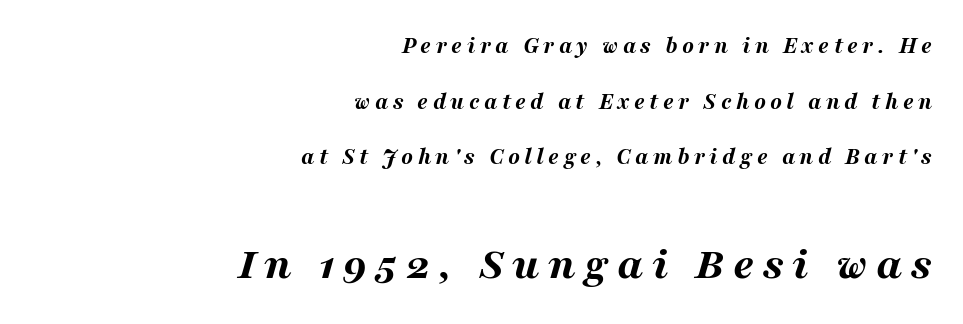
The image shows 47 px bold, wide type, italic (leaning right); set right-aligned, loose line spacing (2.32x), not underlined; the second (bottom) block is 1.96x larger; medium stroke contrast and a medium x-height.
